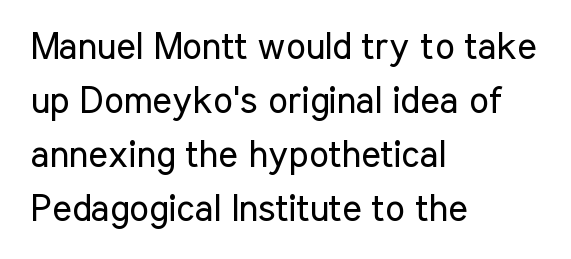
Q: Is the text bold? A: No.
Q: Is the text italic (slanted)? A: No, it is upright.
Q: Is the typeface a serif or a sans-serif typeface? A: Sans-serif.
Q: Is the text underlined? A: No.
Q: How is the paragraph aligned? A: Left-aligned.
Q: Is the spacing between letters normal or unusually wide? A: Normal.
Q: Is the spacing between lines tight, normal or loose? A: Normal.
Q: Width (condensed, normal, or wide)? A: Condensed.
Q: Stroke contrast? A: Low.
Q: x-height? A: Medium.
Q: Monospaced? A: No.
